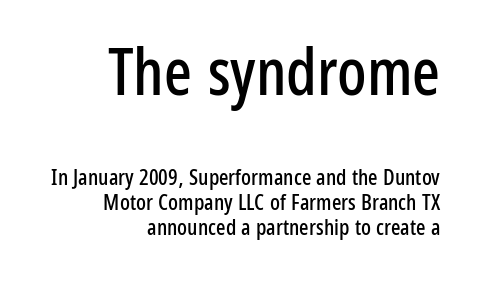
Q: Is the text italic (slanted)? A: No, it is upright.
Q: Is the typeface a serif or a sans-serif typeface? A: Sans-serif.
Q: Is the text underlined? A: No.
Q: How is the paragraph aligned? A: Right-aligned.
Q: Is the spacing between letters normal or unusually wide? A: Normal.
Q: Is the spacing between lines tight, normal or loose? A: Tight.
Q: Which block of text is set in a larger size, the first (top) or the second (bottom)? A: The first (top) one.
Q: Width (condensed, normal, or wide)? A: Condensed.
Q: Stroke contrast? A: Low.
Q: x-height? A: Medium.
Q: Monospaced? A: No.
